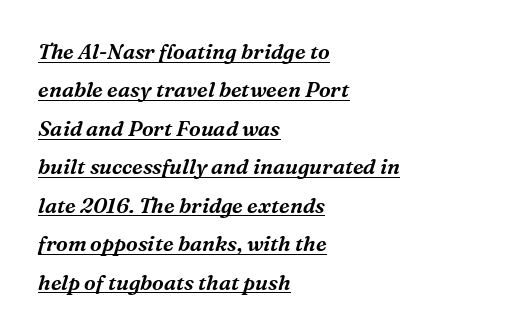
{"italic": "yes", "lean": "right", "slant_degrees": 16, "underline": "yes", "align": "left", "line_spacing_ratio": 1.83, "letter_spacing": "normal", "letter_spacing_em": 0.0, "glyph_px": 21}
